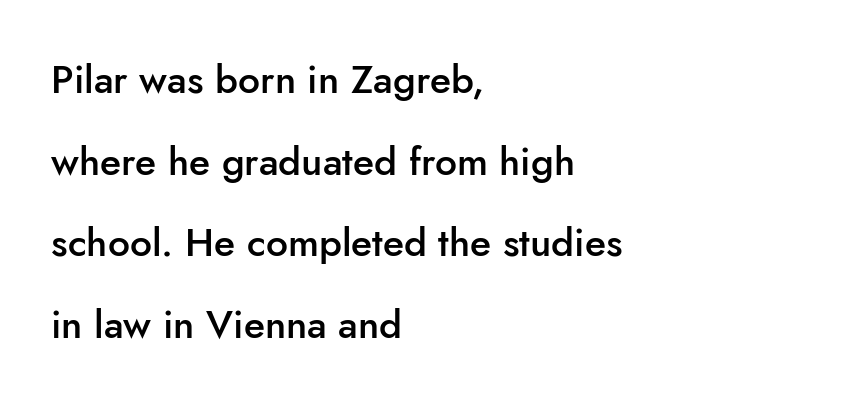
{"serif": "no", "italic": "no", "bold": "semi", "weight": "semibold", "width": "normal", "stroke_contrast": "low", "x_height": "small", "monospaced": "no", "underline": "no", "align": "left", "line_spacing": "loose", "line_spacing_ratio": 2.09, "letter_spacing": "normal", "letter_spacing_em": 0.0, "glyph_px": 39}
